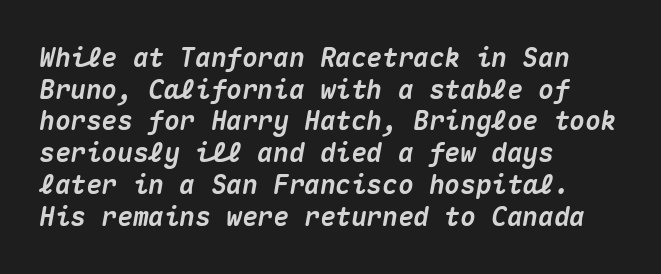
The image shows 26 px bold type, italic (leaning right); set left-aligned, line spacing 1.22x, normal letter spacing, not underlined.
